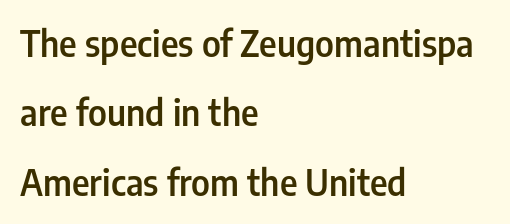
The image shows 35 px semibold, condensed sans-serif type, upright; set left-aligned, loose line spacing (1.98x), normal letter spacing, not underlined; low stroke contrast and a medium x-height.
